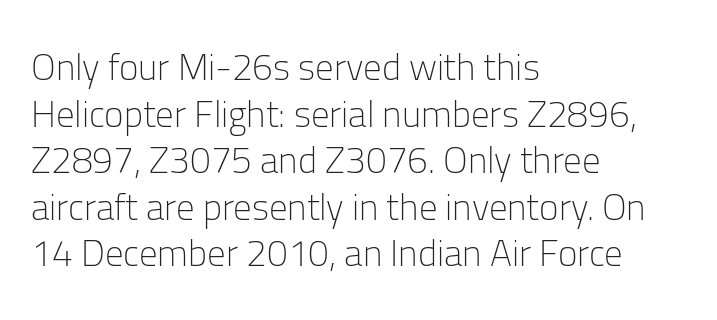
{"serif": "no", "italic": "no", "bold": "no", "weight": "light", "width": "normal", "stroke_contrast": "low", "x_height": "medium", "monospaced": "no", "underline": "no", "align": "left", "line_spacing": "normal", "line_spacing_ratio": 1.26, "letter_spacing": "normal", "letter_spacing_em": 0.0, "glyph_px": 37}
